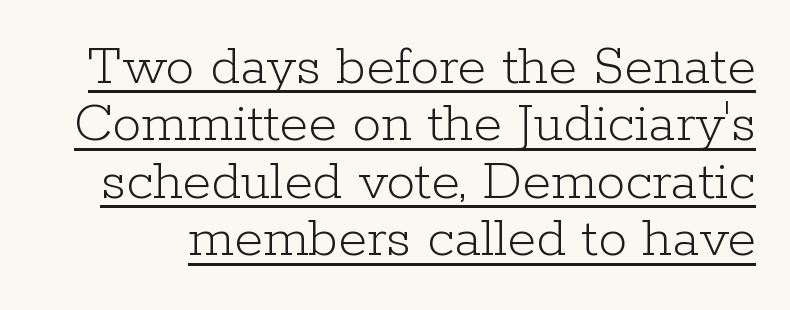
The image shows 58 px light serif type, upright; set tight line spacing (0.99x), normal letter spacing, underlined; low stroke contrast and a medium x-height.
